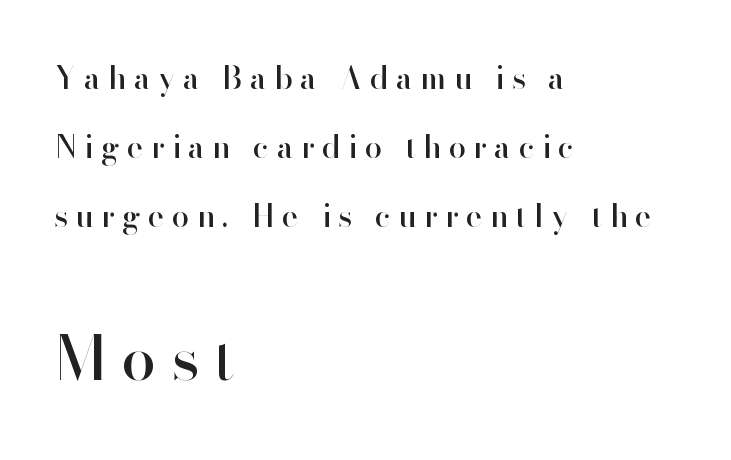
The image shows 62 px sans-serif type, upright; set left-aligned, loose line spacing (2.22x), unusually wide letter spacing (+0.24 em), not underlined; the second (bottom) block is 2.0x larger; high stroke contrast and a small x-height.
